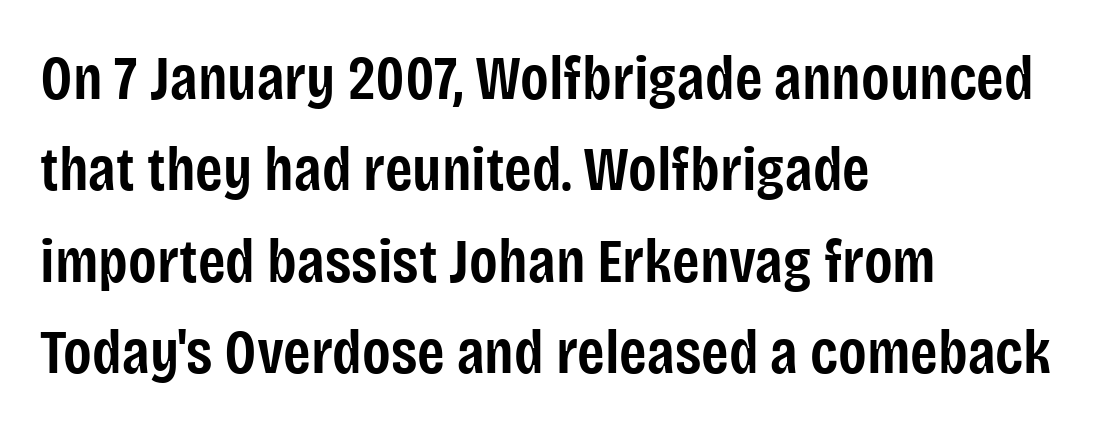
Q: Is the text bold? A: Semi-bold.
Q: Is the text italic (slanted)? A: No, it is upright.
Q: Is the typeface a serif or a sans-serif typeface? A: Sans-serif.
Q: Is the text underlined? A: No.
Q: How is the paragraph aligned? A: Left-aligned.
Q: Is the spacing between letters normal or unusually wide? A: Normal.
Q: Is the spacing between lines tight, normal or loose? A: Normal.
Q: Width (condensed, normal, or wide)? A: Condensed.
Q: Stroke contrast? A: Low.
Q: x-height? A: Large.
Q: Monospaced? A: No.
